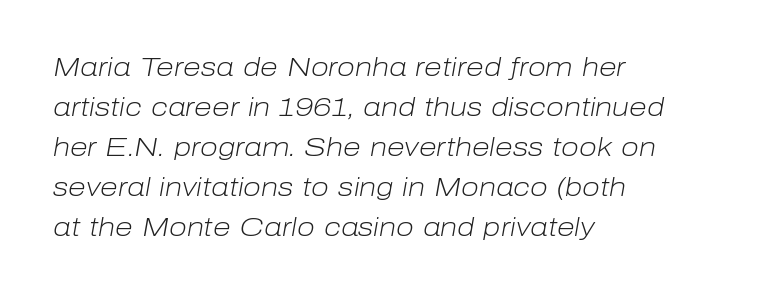
The text carries the slant typical of an italic or oblique font. How are the letters spaced? Ordinarily, with no added tracking. Rows of type keep a routine distance in the vertical direction. A classic flush-left, rag-right setting is used for this passage. The glyphs are unaccompanied by any horizontal stroke below them. Compared with a typical body face, this is equally light or lighter still.
